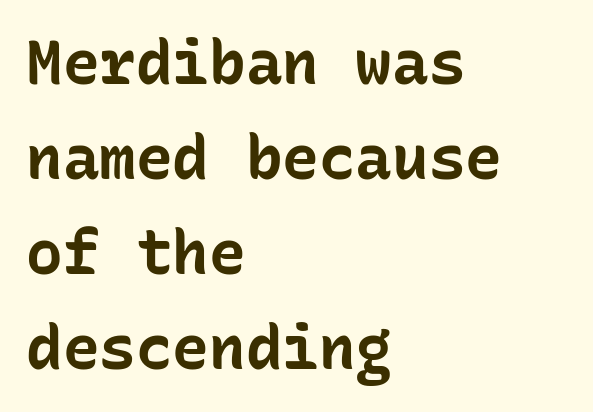
Classification — sans serif. Caption: bold face, heavy strokes. Default kerning and tracking; the words read as compact shapes. The text block is weighted toward the left margin, trailing off unevenly rightward.
